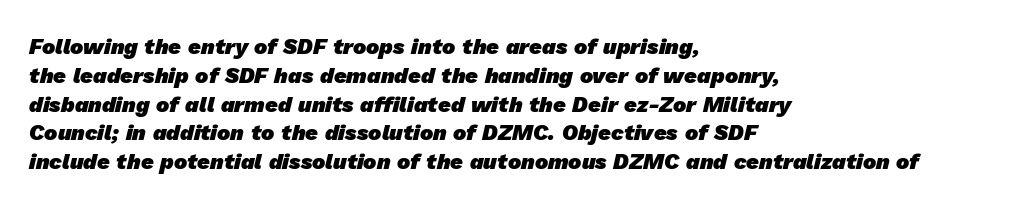
Q: Is the text bold? A: Yes.
Q: Is the text underlined? A: No.
Q: How is the paragraph aligned? A: Left-aligned.
Q: Is the spacing between letters normal or unusually wide? A: Normal.
Q: Is the spacing between lines tight, normal or loose? A: Normal.
